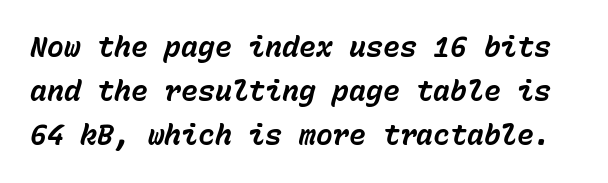
Each glyph is drawn with heavy, bold strokes. Underlining? Definitely not there. Whoever set this chose a conventional vertical rhythm. Compared with ordinary roman type, these characters are visibly tilted. Students, note that the glyphs here touch the page at normal intervals.
